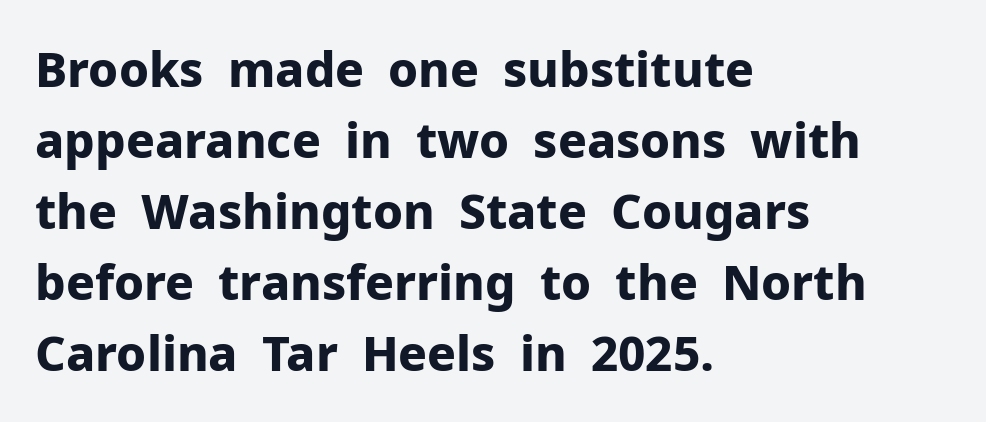
Serif or sans? Sans — the stroke terminals are bare. Plain, unruled lines of type. Stroke thickness is high; the sample reads as a true bold. In terms of posture, this sample is upright. The rendering uses a moderate line-height, typical for paragraphs.
